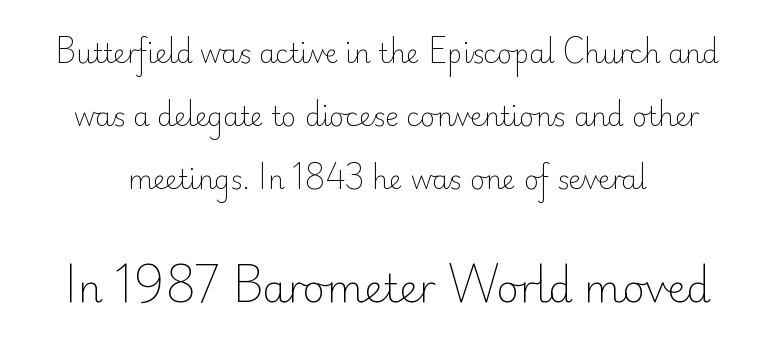
{"serif": "no", "italic": "no", "bold": "no", "weight": "light", "width": "normal", "stroke_contrast": "low", "x_height": "small", "monospaced": "no", "underline": "no", "line_spacing": "loose", "line_spacing_ratio": 2.43, "letter_spacing": "normal", "letter_spacing_em": 0.0, "larger_block": "second", "size_ratio": 1.5, "glyph_px": 39}
